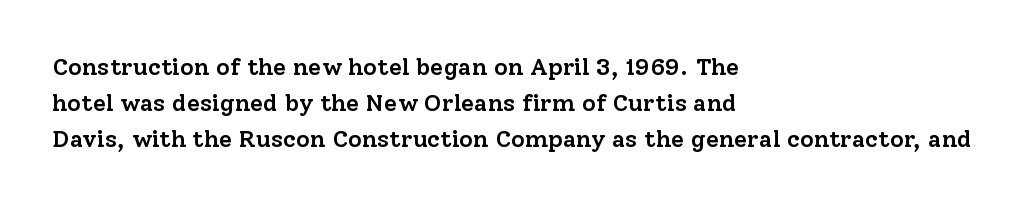
{"italic": "no", "bold": "semi", "underline": "no", "align": "left", "line_spacing": "normal", "line_spacing_ratio": 1.5, "letter_spacing": "normal", "letter_spacing_em": 0.0, "glyph_px": 24}
